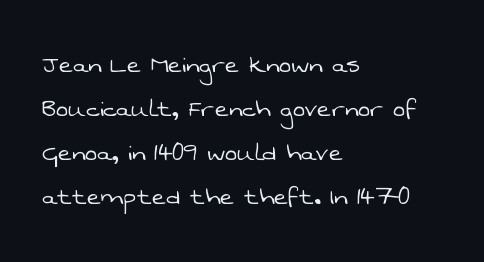
Each letter keeps its own natural width here, so spacing adapts to shape. Unbolded letterforms with no extra heft. Honestly, the row spacing looks completely unremarkable. Left-aligned paragraph, ragged on the right. Does the type have serifs? No, each stem ends abruptly.
